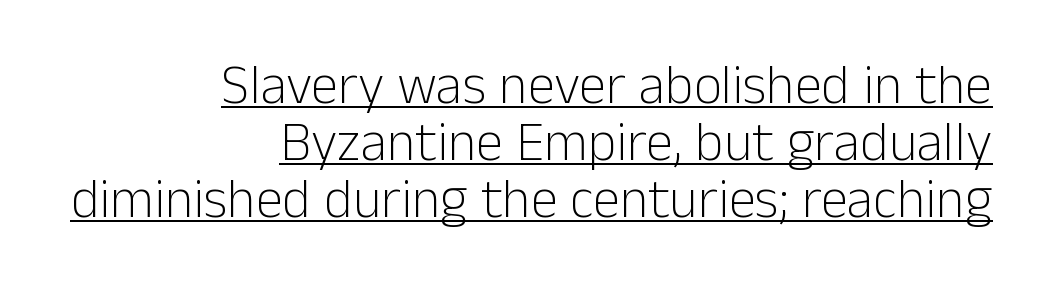
Q: Is the text bold? A: No.
Q: Is the text italic (slanted)? A: No, it is upright.
Q: Is the typeface a serif or a sans-serif typeface? A: Sans-serif.
Q: Is the text underlined? A: Yes.
Q: How is the paragraph aligned? A: Right-aligned.
Q: Is the spacing between letters normal or unusually wide? A: Normal.
Q: Is the spacing between lines tight, normal or loose? A: Tight.
Q: Width (condensed, normal, or wide)? A: Normal.
Q: Stroke contrast? A: Low.
Q: x-height? A: Medium.
Q: Monospaced? A: No.
